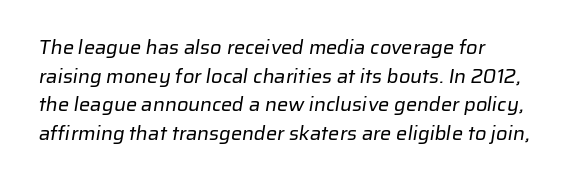
{"bold": "no", "underline": "no", "align": "left", "line_spacing": "normal", "line_spacing_ratio": 1.43, "letter_spacing": "normal", "letter_spacing_em": 0.0, "glyph_px": 20}
